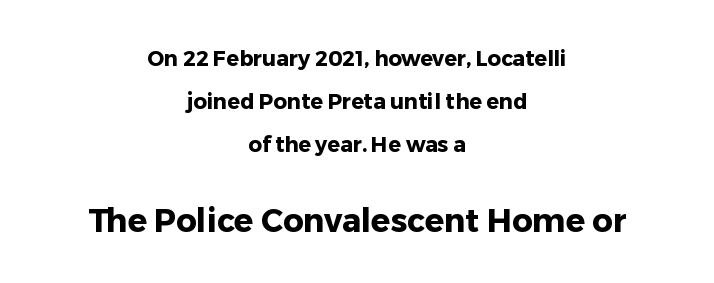
{"serif": "no", "italic": "no", "bold": "yes", "weight": "heavy", "width": "normal", "stroke_contrast": "low", "x_height": "medium", "monospaced": "no", "underline": "no", "align": "center", "line_spacing": "loose", "line_spacing_ratio": 2.05, "letter_spacing": "normal", "letter_spacing_em": 0.0, "larger_block": "second", "size_ratio": 1.52, "glyph_px": 32}
